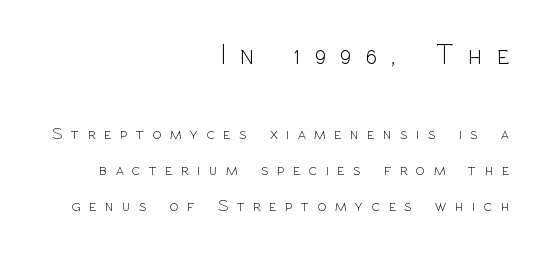
The image shows 29 px light sans-serif type, upright; set right-aligned, loose line spacing (2.12x), unusually wide letter spacing (+0.5 em), not underlined; the first (top) block is 1.71x larger; a medium x-height.
